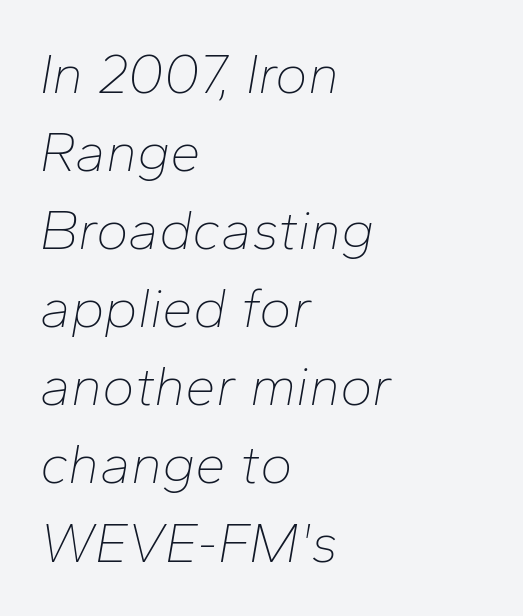
Q: Is the text bold? A: No.
Q: Is the text italic (slanted)? A: Yes, it leans right by about 10 degrees.
Q: Is the text underlined? A: No.
Q: How is the paragraph aligned? A: Left-aligned.
Q: Is the spacing between letters normal or unusually wide? A: Normal.
Q: Is the spacing between lines tight, normal or loose? A: Normal.
Q: Width (condensed, normal, or wide)? A: Normal.
Q: Stroke contrast? A: Low.
Q: x-height? A: Medium.
Q: Monospaced? A: No.
